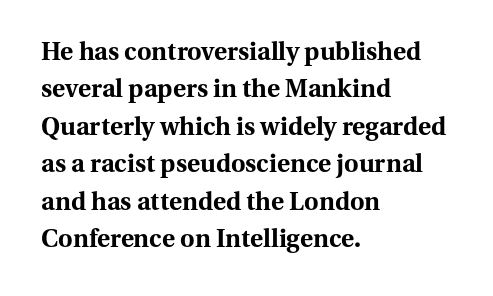
Baseline-to-baseline distance is the conventional proportion of letter height. The typesetter chose a ragged-right arrangement here. The zone under the glyphs is completely vacant. Typesetter's note: full bold, strokes at maximum text heaviness. In terms of posture, this sample is upright. The horizontal fit of the characters is conventional and even.
